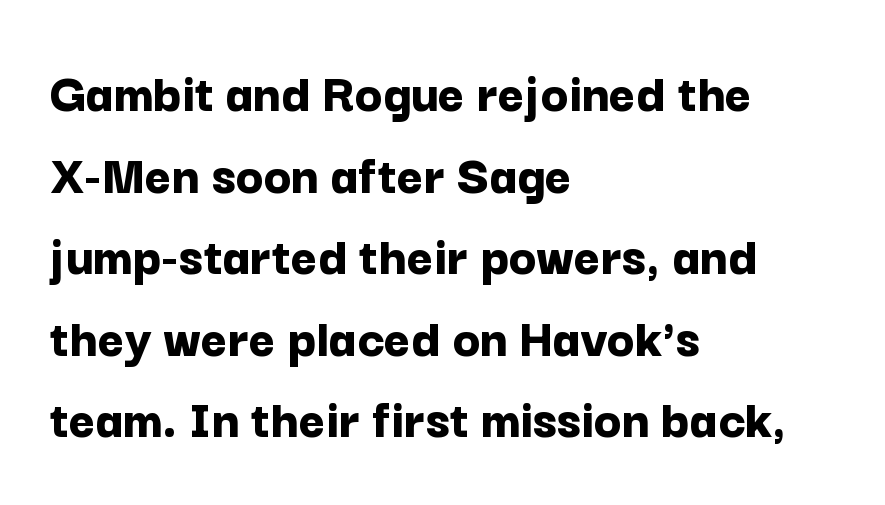
{"serif": "no", "italic": "no", "bold": "yes", "weight": "bold", "width": "normal", "stroke_contrast": "low", "x_height": "medium", "monospaced": "no", "underline": "no", "align": "left", "line_spacing": "normal", "line_spacing_ratio": 1.43, "letter_spacing": "normal", "letter_spacing_em": 0.0, "glyph_px": 57}
